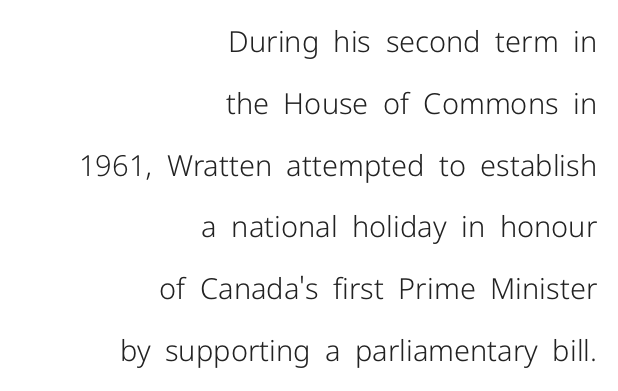
A quiet, ordinary-to-light weight characterises the typeface. Does the copy run flush right? Yes — the right margin is perfectly even. No italicization has been applied; the sample stays upright. Just letters on the line, the space beneath them empty. You could fit nearly another row in the gap between these rows. The letterforms sit shoulder to shoulder at normal distance.
